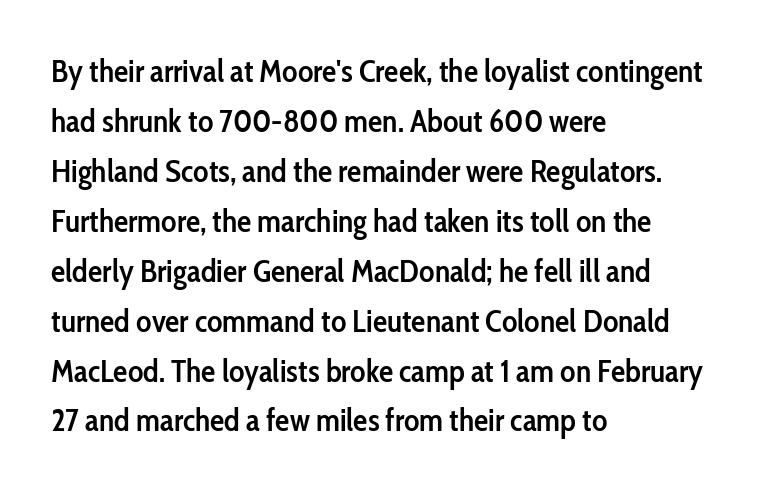
Spacing verdict: proportional, widths tailored to each character. The gap between lines stays unmarked. Tracking here is standard; glyphs follow each other at the usual distance. Honestly, the row spacing looks completely unremarkable.
